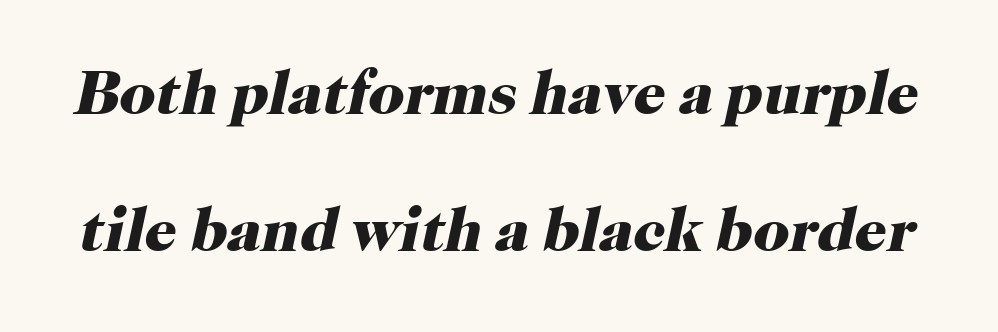
Look at the tracking — it's just the regular setting, nothing added. Decoration check: the copy has no underline. This block would shrink considerably if given ordinary leading; it's expanded now. Slanted lettering throughout.
